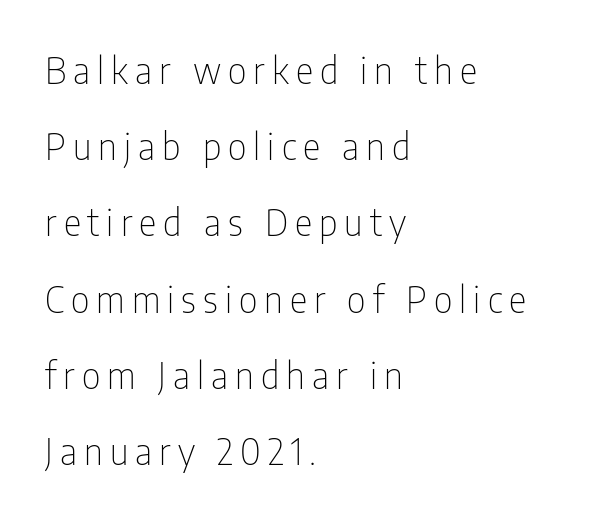
A sans-serif font was chosen for this passage. Type without underlining. Spacing verdict: proportional, widths tailored to each character. Characters remain perfectly vertical along every line. Every row of glyphs begins at an identical x-position on the left.
